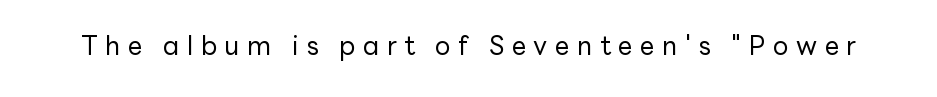
Italic: no, the glyphs are upright roman. No chunkiness to these letters — they're not bold. The area under the type is left untouched. Tracking here is generous; glyphs stand well apart from one another.
